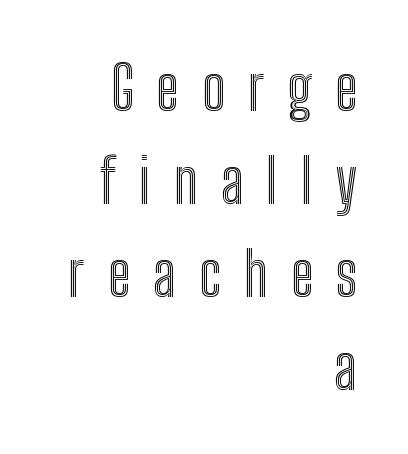
The image shows 60 px condensed type, upright; set right-aligned, normal line spacing (1.55x), unusually wide letter spacing (+0.38 em), not underlined; a medium x-height.
